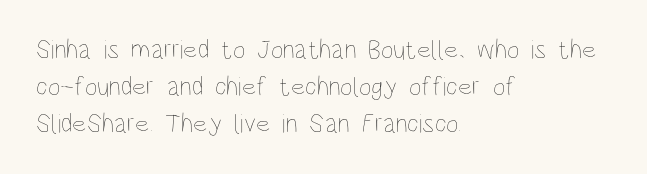
The image shows 27 px text type, upright; set left-aligned, normal line spacing (1.37x), normal letter spacing, not underlined.
